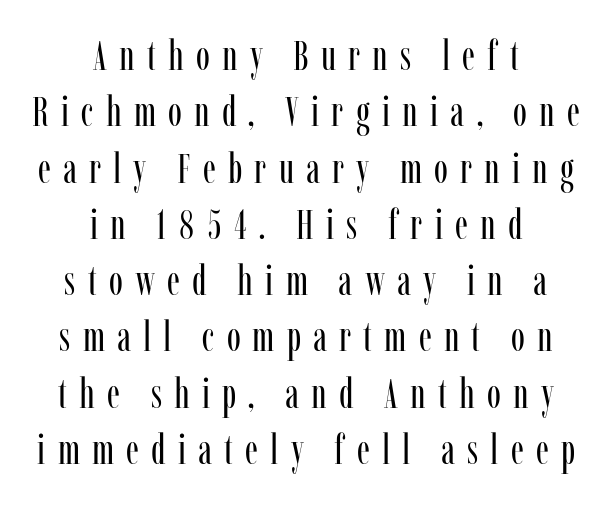
Q: Is the text bold? A: No.
Q: Is the text italic (slanted)? A: No, it is upright.
Q: Is the typeface a serif or a sans-serif typeface? A: Serif.
Q: Is the text underlined? A: No.
Q: How is the paragraph aligned? A: Centered.
Q: Is the spacing between letters normal or unusually wide? A: Unusually wide.
Q: Is the spacing between lines tight, normal or loose? A: Normal.
Q: Width (condensed, normal, or wide)? A: Condensed.
Q: Stroke contrast? A: Low.
Q: x-height? A: Medium.
Q: Monospaced? A: No.
